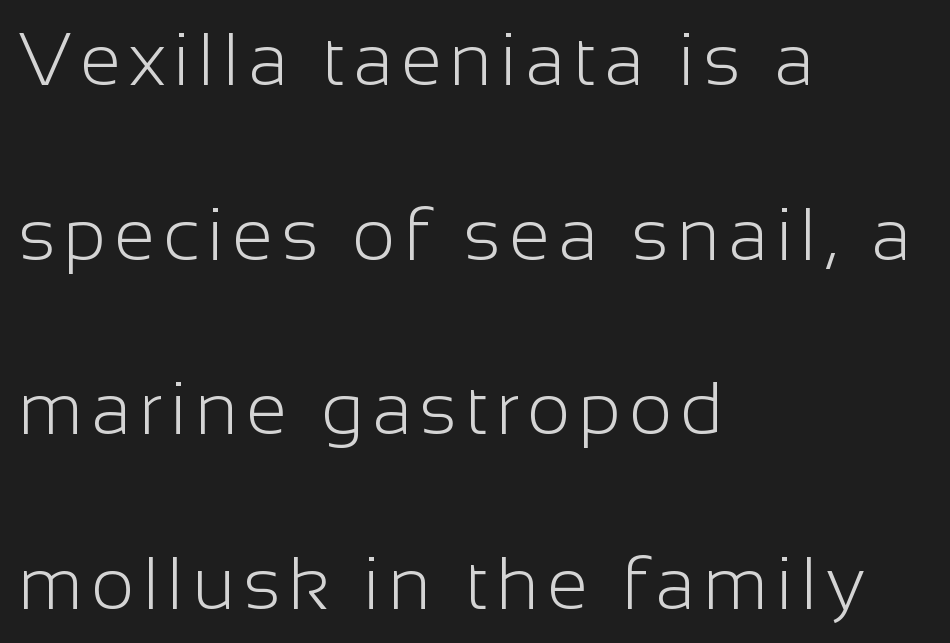
Q: Is the text bold? A: No.
Q: Is the text italic (slanted)? A: No, it is upright.
Q: Is the typeface a serif or a sans-serif typeface? A: Sans-serif.
Q: Is the text underlined? A: No.
Q: How is the paragraph aligned? A: Left-aligned.
Q: Is the spacing between lines tight, normal or loose? A: Loose.
Q: Width (condensed, normal, or wide)? A: Normal.
Q: Stroke contrast? A: Low.
Q: x-height? A: Medium.
Q: Monospaced? A: No.
